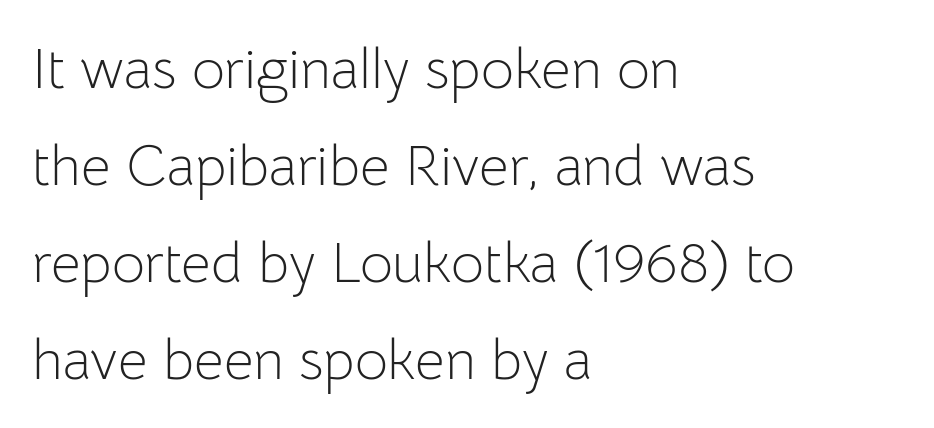
Q: Is the text bold? A: No.
Q: Is the text italic (slanted)? A: No, it is upright.
Q: Is the typeface a serif or a sans-serif typeface? A: Sans-serif.
Q: Is the text underlined? A: No.
Q: How is the paragraph aligned? A: Left-aligned.
Q: Is the spacing between letters normal or unusually wide? A: Normal.
Q: Is the spacing between lines tight, normal or loose? A: Normal.
Q: Width (condensed, normal, or wide)? A: Normal.
Q: Stroke contrast? A: Low.
Q: x-height? A: Medium.
Q: Monospaced? A: No.
